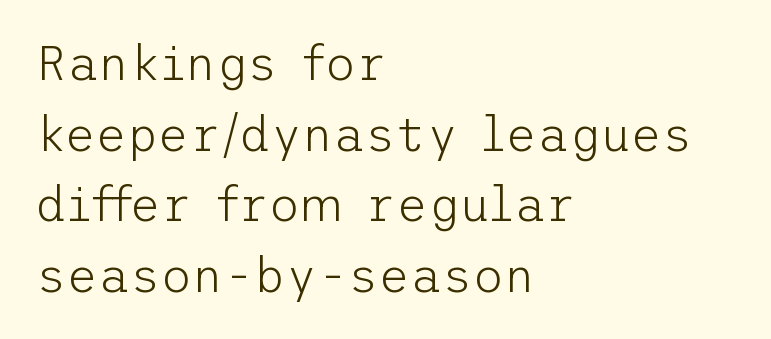
{"serif": "no", "italic": "no", "bold": "no", "weight": "light", "width": "normal", "stroke_contrast": "low", "x_height": "medium", "underline": "no", "align": "left", "line_spacing": "normal", "line_spacing_ratio": 1.47, "letter_spacing": "normal", "letter_spacing_em": 0.0, "glyph_px": 48}
